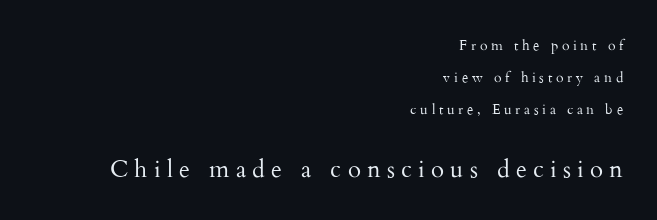
Weight class: somewhere from thin through regular. Compared with a flush-left layout, this one pins lines to the opposite, right side. Students, note that the glyphs here are deliberately spaced far apart. Whoever set this made the second block the dominant, larger element.
